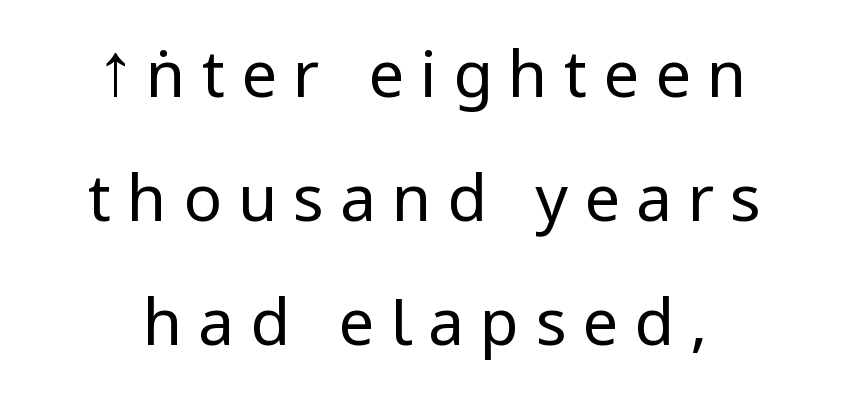
Just letters on the line, the space beneath them empty. Nope, no serifs anywhere on these letters. A typesetter would mark this as roman, not italic. The typeface has the unassuming heft of standard copy or less. These lines stack symmetrically, like a column narrowing and widening about its center. Whoever set this chose breathing room over compactness in the vertical rhythm.
